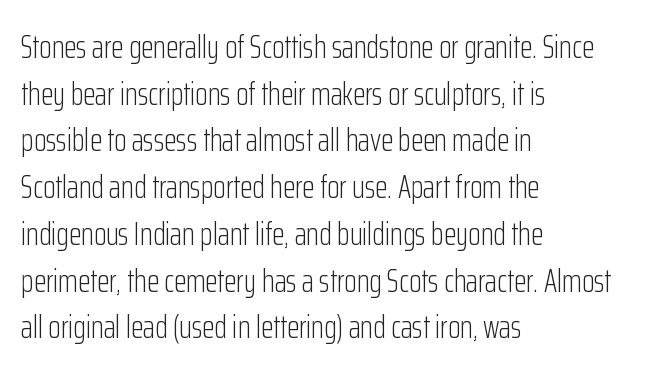
Q: Is the text bold? A: No.
Q: Is the text italic (slanted)? A: No, it is upright.
Q: Is the typeface a serif or a sans-serif typeface? A: Sans-serif.
Q: Is the text underlined? A: No.
Q: How is the paragraph aligned? A: Left-aligned.
Q: Is the spacing between letters normal or unusually wide? A: Normal.
Q: Is the spacing between lines tight, normal or loose? A: Normal.
Q: Width (condensed, normal, or wide)? A: Condensed.
Q: Stroke contrast? A: Low.
Q: x-height? A: Medium.
Q: Monospaced? A: No.
